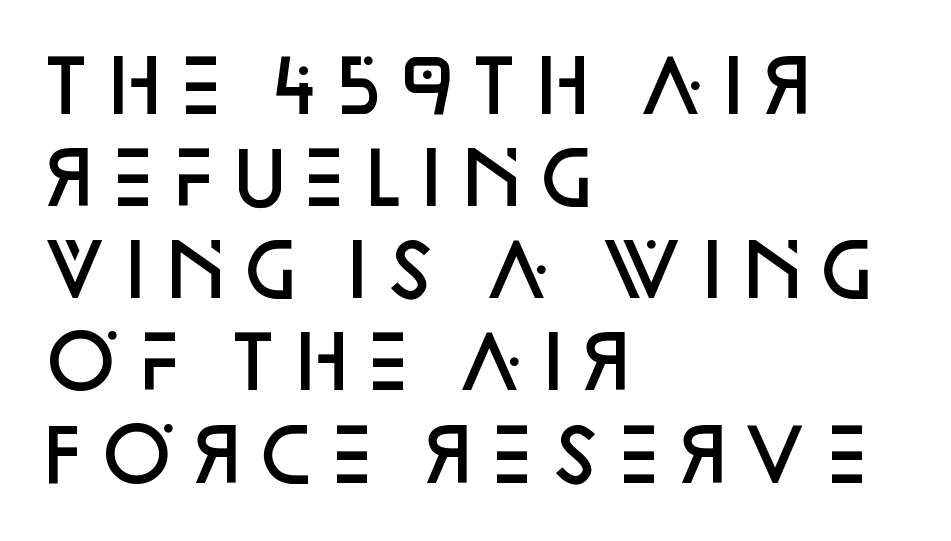
Honestly, the row spacing looks completely unremarkable. Lines of text with bare space underneath. I'd call this a sans setting — the letters go barefoot. Visually the block forms a straight wall on the left and a jagged coastline on the right.
